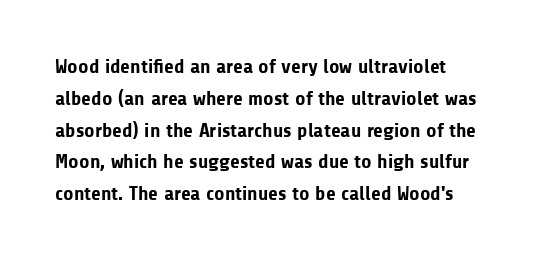
Upright lettering throughout. The foot of each line stays bare and open. Line spacing here is normal. The letters sit at their default tracking, neither squeezed nor spread. The setting favours the left margin, as ordinary paragraphs usually do. These words are printed bold, with thick strokes throughout.
